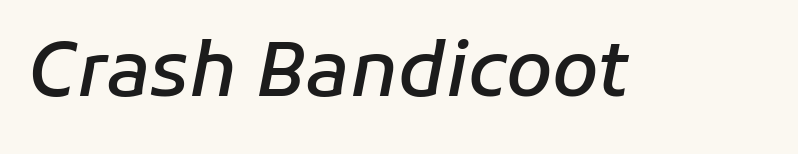
Spacing verdict: proportional, widths tailored to each character. The typography opts for an oblique posture over an upright one. Honestly, there is no underline to notice here at all. Look at the tracking — it's just the regular setting, nothing added.
